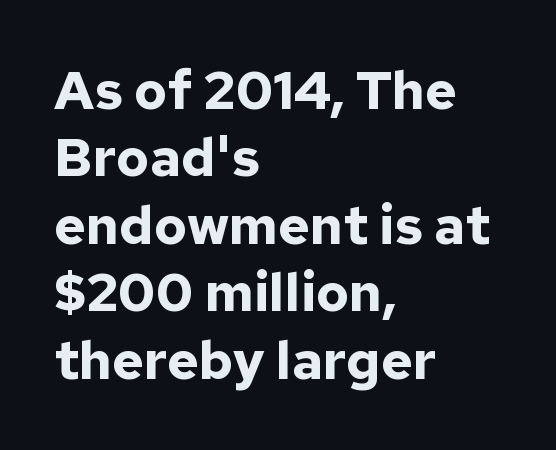
The image shows 54 px bold sans-serif type, upright; set left-aligned, normal line spacing (1.25x), normal letter spacing, not underlined; low stroke contrast and a medium x-height.
